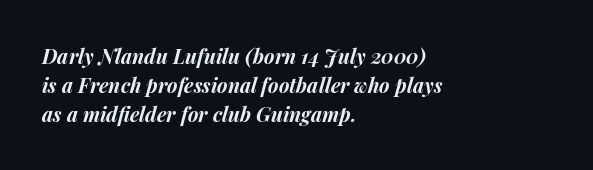
{"italic": "yes", "lean": "right", "slant_degrees": 14, "bold": "yes", "underline": "no", "align": "left", "line_spacing": "normal", "line_spacing_ratio": 1.45, "letter_spacing": "normal", "letter_spacing_em": 0.0, "glyph_px": 20}
